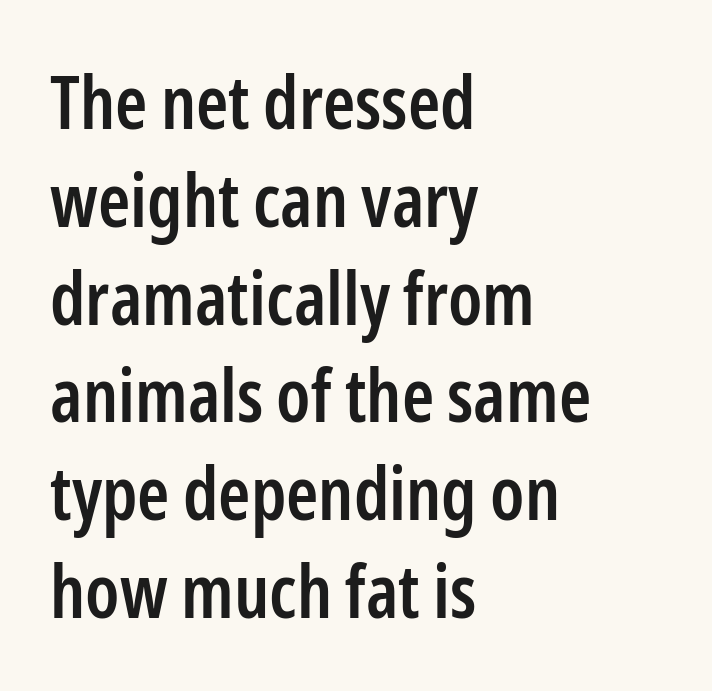
The image shows 73 px semibold, condensed sans-serif type, upright; set left-aligned, normal line spacing (1.34x), normal letter spacing, not underlined; low stroke contrast and a medium x-height.
